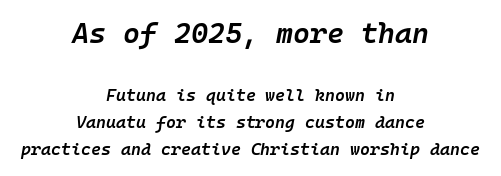
The image shows 29 px semibold type, italic (leaning right), monospaced; set centered, normal line spacing (1.59x), normal letter spacing, not underlined; the first (top) block is 1.71x larger; low stroke contrast and a medium x-height.
